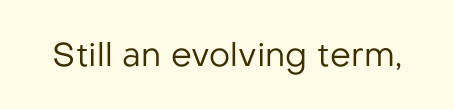
Q: Is the text bold? A: No.
Q: Is the text italic (slanted)? A: No, it is upright.
Q: Is the typeface a serif or a sans-serif typeface? A: Sans-serif.
Q: Is the text underlined? A: No.
Q: Is the spacing between letters normal or unusually wide? A: Normal.
Q: Width (condensed, normal, or wide)? A: Normal.
Q: Stroke contrast? A: Low.
Q: x-height? A: Medium.
Q: Monospaced? A: No.
